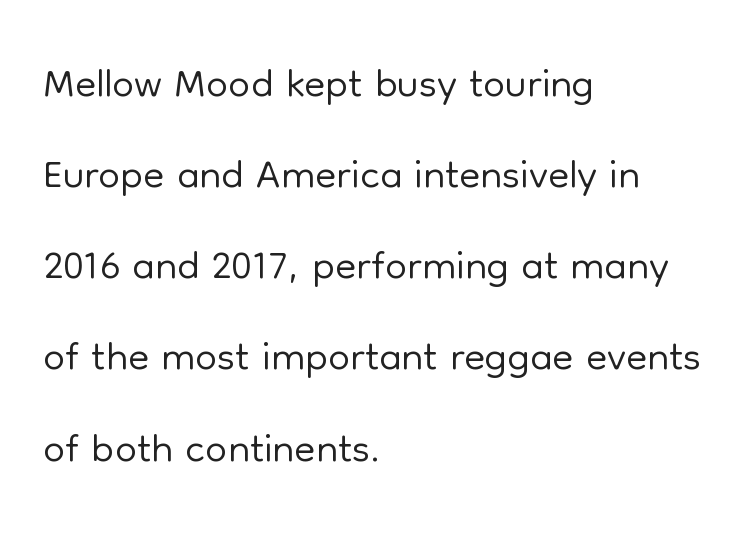
{"serif": "no", "italic": "no", "bold": "no", "weight": "light", "width": "normal", "stroke_contrast": "low", "x_height": "medium", "monospaced": "no", "underline": "no", "align": "left", "line_spacing": "normal", "line_spacing_ratio": 1.47, "letter_spacing": "normal", "letter_spacing_em": 0.0, "glyph_px": 62}
